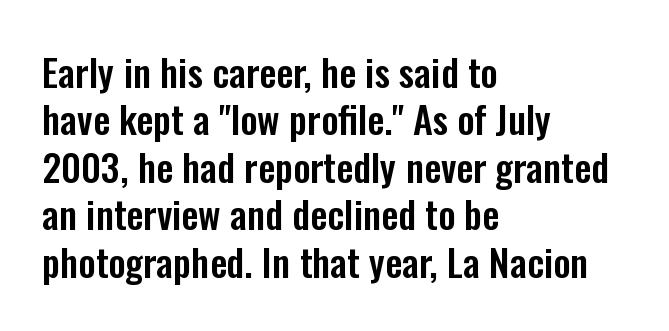
Every stem runs plumb, perpendicular to the baseline. Here the glyphs are tracked normally, forming tight word shapes. If you measured baseline to baseline, you'd find a middling distance. Check where the strokes stop: nothing finishes them off — pure sans. Alignment: flush left. The rendering uses natural spacing where letterforms have individual widths.
